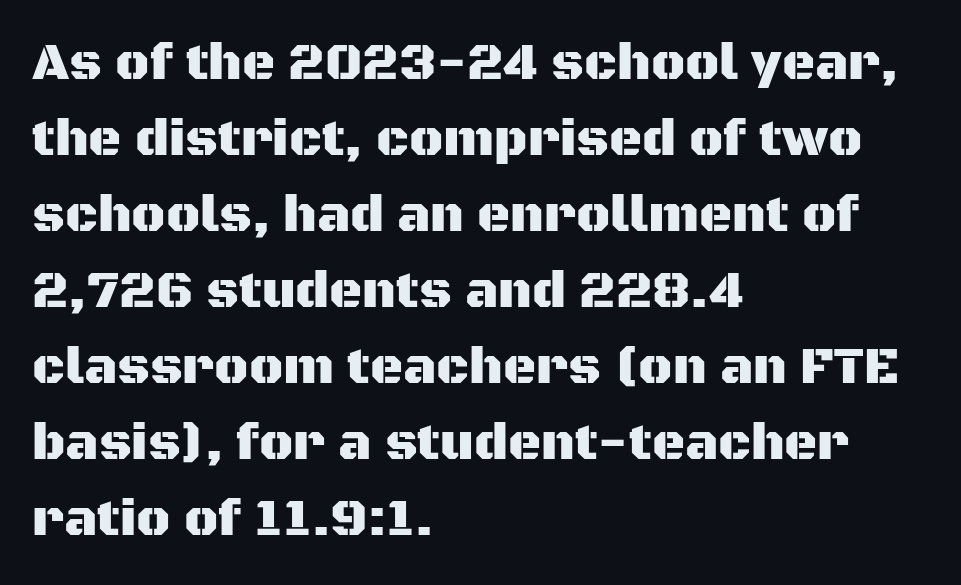
The typography opts for an upright posture over an oblique one. This rendering leaves character spacing at its baseline value. Descender tails drop into unmarked territory. These lines stack with their left ends in a neat column.
